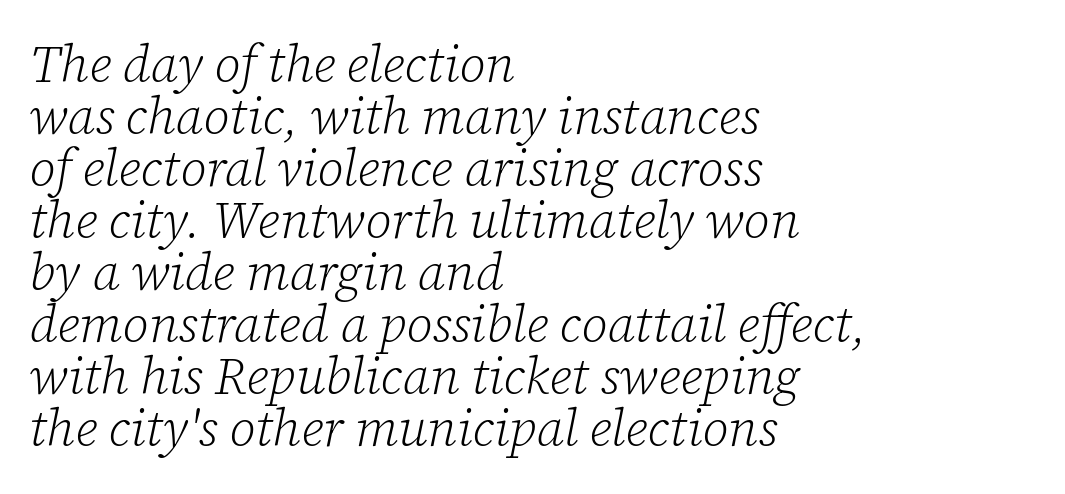
Letter spacing: default. No letter is thick-stroked: the sample isn't bold. Slant detected: the letters are inclined. If you measured baseline to baseline, you'd find a short distance. Bare-footed words on every line.
